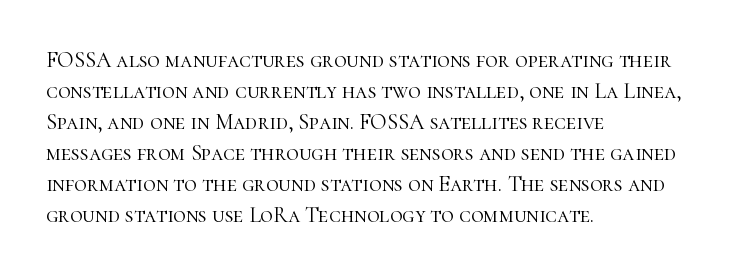
{"italic": "no", "bold": "no", "underline": "no", "align": "left", "line_spacing": "normal", "line_spacing_ratio": 1.41, "letter_spacing": "normal", "letter_spacing_em": 0.0, "glyph_px": 22}
